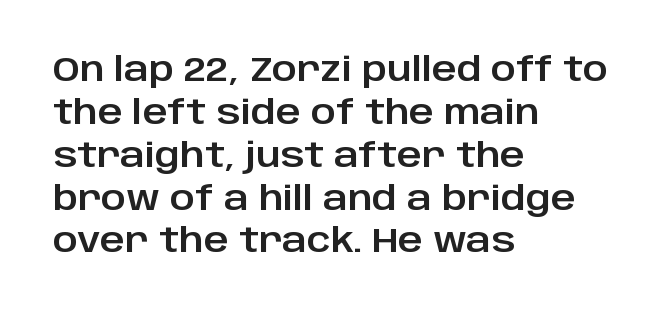
The image shows 34 px sans-serif type, upright; set left-aligned, normal line spacing (1.26x), normal letter spacing, not underlined; low stroke contrast and a large x-height.
